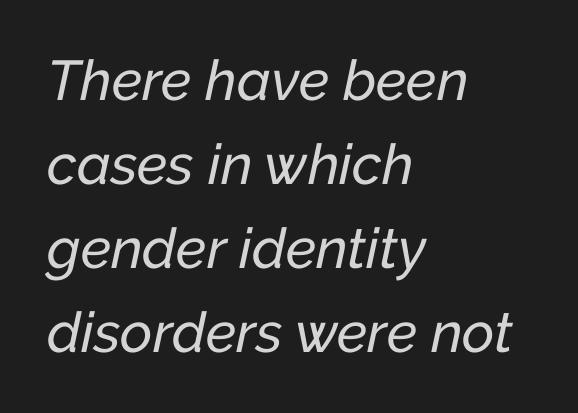
The image shows 56 px text type, italic (leaning right); set left-aligned, normal line spacing (1.5x), normal letter spacing, not underlined; low stroke contrast and a medium x-height.
